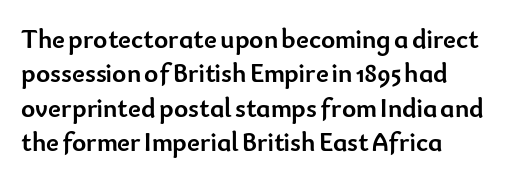
The image shows 27 px bold type, upright; set normal line spacing (1.27x), normal letter spacing, not underlined.
